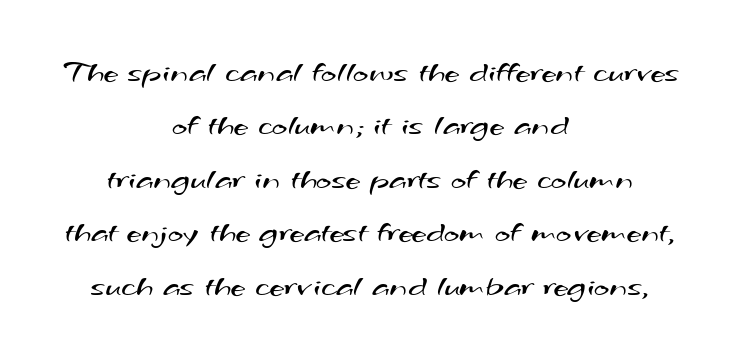
Q: Is the text bold? A: No.
Q: Is the typeface a serif or a sans-serif typeface? A: Sans-serif.
Q: Is the text underlined? A: No.
Q: How is the paragraph aligned? A: Centered.
Q: Is the spacing between letters normal or unusually wide? A: Normal.
Q: Is the spacing between lines tight, normal or loose? A: Normal.
Q: Width (condensed, normal, or wide)? A: Wide.
Q: Stroke contrast? A: Medium.
Q: x-height? A: Small.
Q: Monospaced? A: No.
